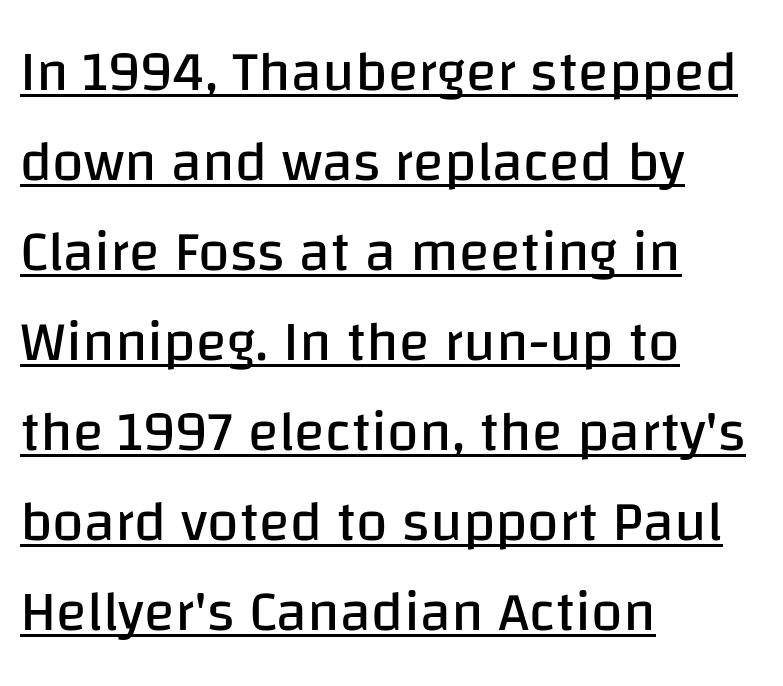
Q: Is the text bold? A: No.
Q: Is the text italic (slanted)? A: No, it is upright.
Q: Is the typeface a serif or a sans-serif typeface? A: Sans-serif.
Q: Is the text underlined? A: Yes.
Q: How is the paragraph aligned? A: Left-aligned.
Q: Is the spacing between letters normal or unusually wide? A: Normal.
Q: Is the spacing between lines tight, normal or loose? A: Normal.
Q: Width (condensed, normal, or wide)? A: Normal.
Q: Stroke contrast? A: Low.
Q: x-height? A: Large.
Q: Monospaced? A: No.
